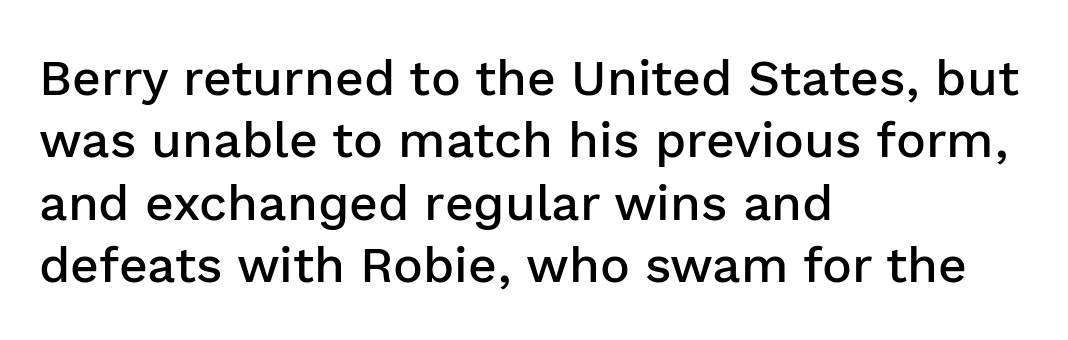
Heft: intermediate — a semibold. The rendering uses a moderate line-height, typical for paragraphs. The zone under the glyphs is completely vacant. This is roman type, the default non-slanted kind. The compositor pushed each line to the left boundary. Standard letterfit; no display-style spreading of the glyphs.
